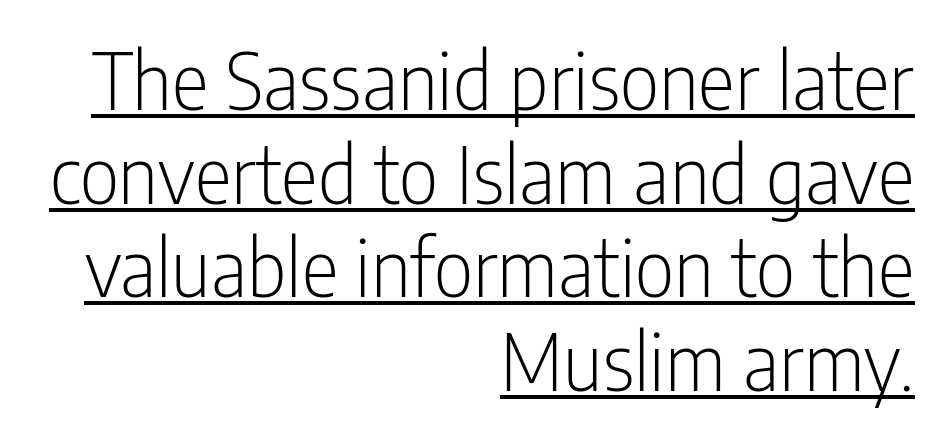
The image shows 78 px light, condensed sans-serif type, upright; set right-aligned, line spacing 1.2x, normal letter spacing, underlined; low stroke contrast and a medium x-height.
